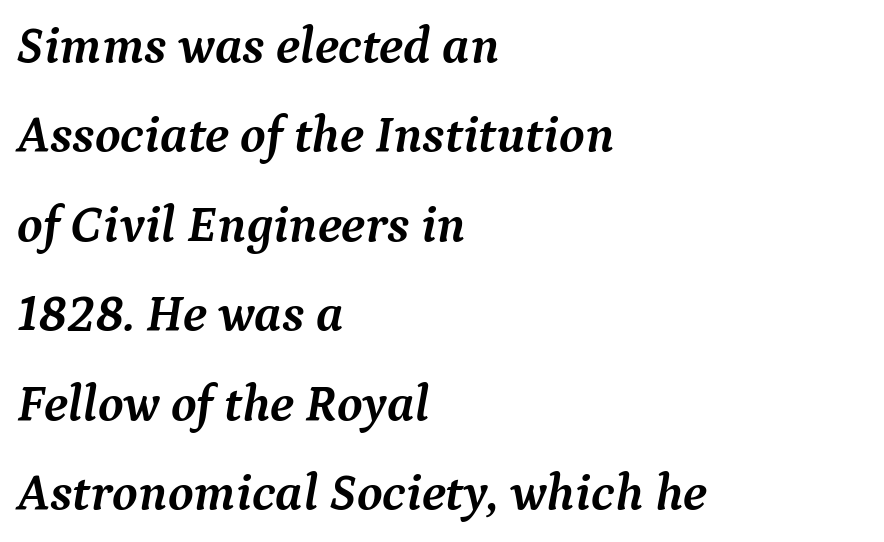
The image shows 52 px semibold serif type, italic (leaning right); set left-aligned, line spacing 1.72x, normal letter spacing, not underlined; medium stroke contrast and a medium x-height.
